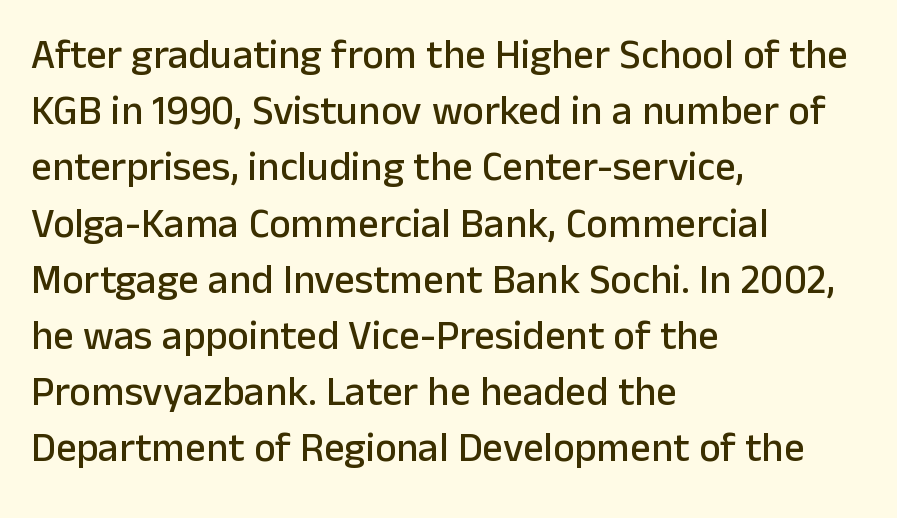
{"serif": "no", "italic": "no", "width": "normal", "stroke_contrast": "low", "x_height": "medium", "monospaced": "no", "underline": "no", "align": "left", "line_spacing": "normal", "line_spacing_ratio": 1.37, "letter_spacing": "normal", "letter_spacing_em": 0.0, "glyph_px": 41}
